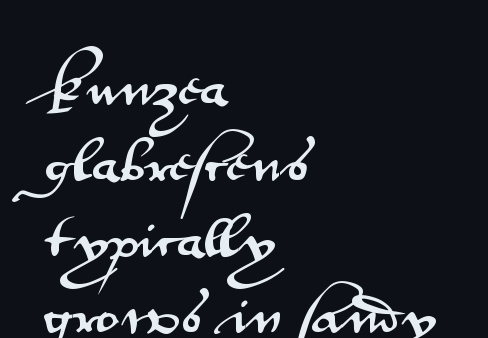
Q: Is the text italic (slanted)? A: Yes.
Q: Is the typeface a serif or a sans-serif typeface? A: Sans-serif.
Q: Is the text underlined? A: No.
Q: How is the paragraph aligned? A: Left-aligned.
Q: Is the spacing between letters normal or unusually wide? A: Normal.
Q: Is the spacing between lines tight, normal or loose? A: Normal.
Q: Width (condensed, normal, or wide)? A: Wide.
Q: Stroke contrast? A: Medium.
Q: x-height? A: Small.
Q: Monospaced? A: No.
